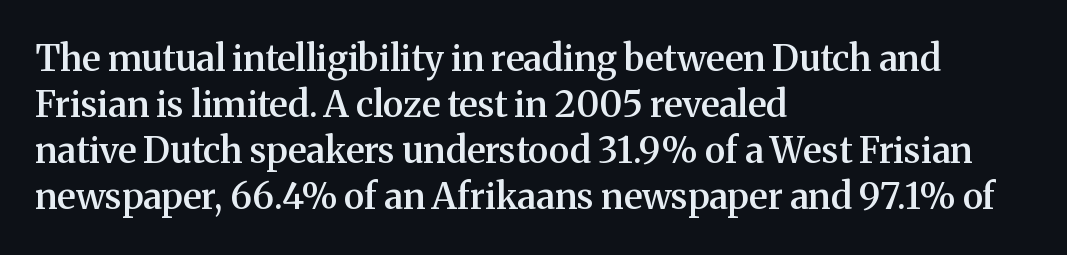
Regarding serifs, this sample has them. Nobody drew a line under any word here. This sample keeps an unexceptional amount of space between lines. Each letter keeps its own natural width here, so spacing adapts to shape. This sample uses plain, unmodified letter spacing.
